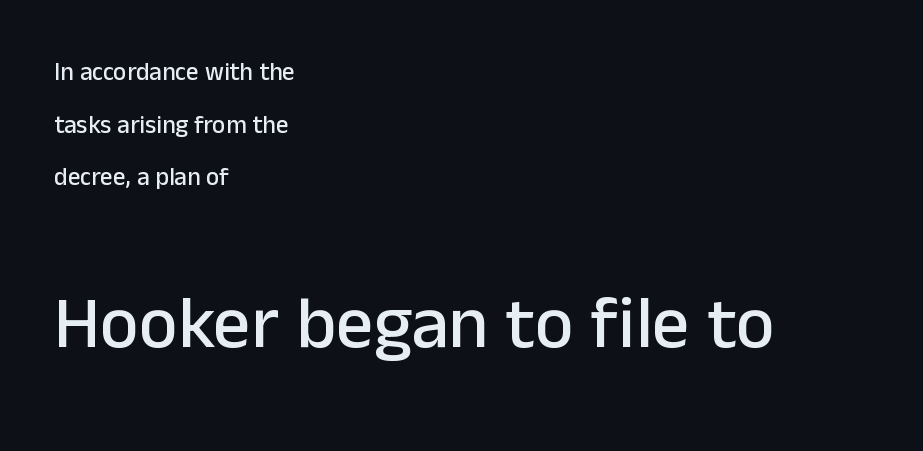
The image shows 74 px sans-serif type, upright; set left-aligned, loose line spacing (2.11x), normal letter spacing, not underlined; the second (bottom) block is 2.96x larger; low stroke contrast and a medium x-height.
